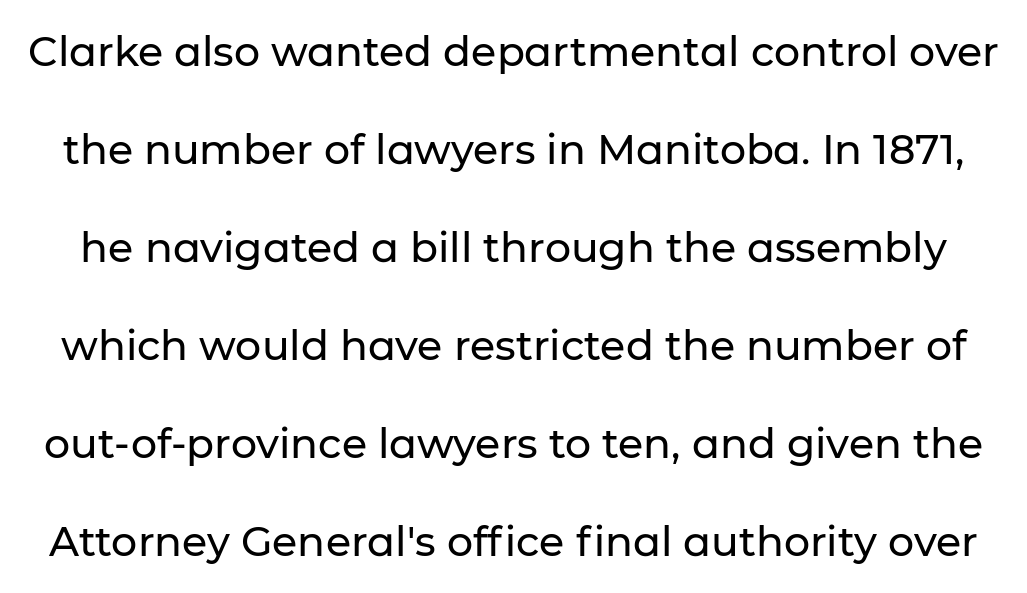
Q: Is the text italic (slanted)? A: No, it is upright.
Q: Is the typeface a serif or a sans-serif typeface? A: Sans-serif.
Q: Is the text underlined? A: No.
Q: Is the spacing between letters normal or unusually wide? A: Normal.
Q: Is the spacing between lines tight, normal or loose? A: Loose.
Q: Width (condensed, normal, or wide)? A: Normal.
Q: Stroke contrast? A: Low.
Q: x-height? A: Medium.
Q: Monospaced? A: No.
